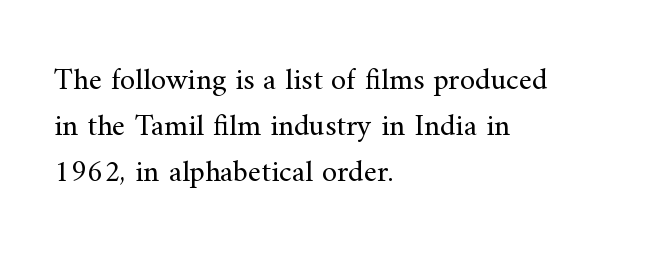
{"serif": "yes", "italic": "no", "bold": "no", "weight": "regular", "width": "normal", "stroke_contrast": "medium", "x_height": "small", "monospaced": "no", "underline": "no", "align": "left", "line_spacing": "normal", "line_spacing_ratio": 1.48, "letter_spacing": "normal", "letter_spacing_em": 0.0, "glyph_px": 31}
